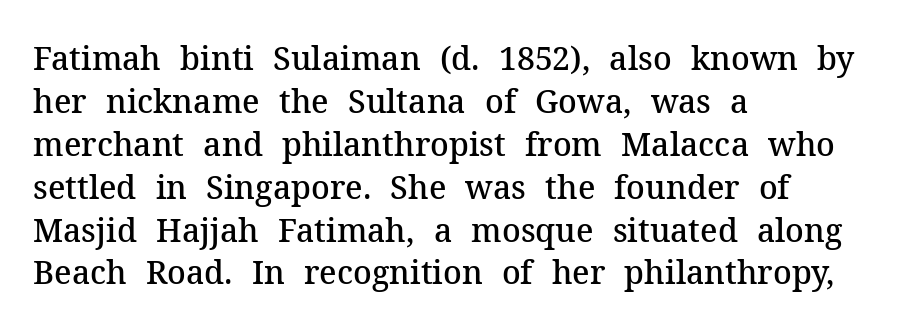
{"serif": "yes", "italic": "no", "bold": "semi", "weight": "semibold", "width": "normal", "stroke_contrast": "medium", "x_height": "medium", "monospaced": "no", "underline": "no", "align": "left", "line_spacing": "normal", "line_spacing_ratio": 1.34, "letter_spacing": "normal", "letter_spacing_em": 0.0, "glyph_px": 32}
